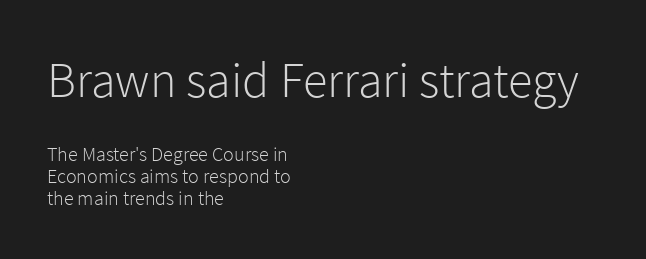
Q: Is the text bold? A: No.
Q: Is the text italic (slanted)? A: No, it is upright.
Q: Is the typeface a serif or a sans-serif typeface? A: Sans-serif.
Q: Is the text underlined? A: No.
Q: How is the paragraph aligned? A: Left-aligned.
Q: Is the spacing between letters normal or unusually wide? A: Normal.
Q: Is the spacing between lines tight, normal or loose? A: Tight.
Q: Which block of text is set in a larger size, the first (top) or the second (bottom)? A: The first (top) one.
Q: Width (condensed, normal, or wide)? A: Normal.
Q: Stroke contrast? A: Low.
Q: x-height? A: Medium.
Q: Monospaced? A: No.
